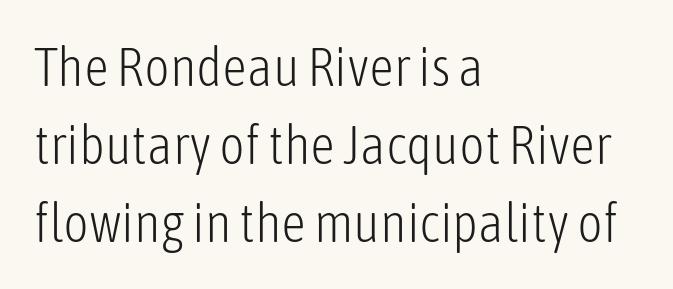
Q: Is the text bold? A: No.
Q: Is the text italic (slanted)? A: No, it is upright.
Q: Is the typeface a serif or a sans-serif typeface? A: Sans-serif.
Q: Is the text underlined? A: No.
Q: How is the paragraph aligned? A: Left-aligned.
Q: Is the spacing between letters normal or unusually wide? A: Normal.
Q: Is the spacing between lines tight, normal or loose? A: Normal.
Q: Width (condensed, normal, or wide)? A: Condensed.
Q: Stroke contrast? A: Low.
Q: x-height? A: Medium.
Q: Monospaced? A: No.
